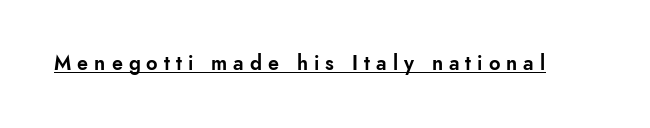
The image shows 20 px text type, upright; set unusually wide letter spacing (+0.3 em), underlined.
